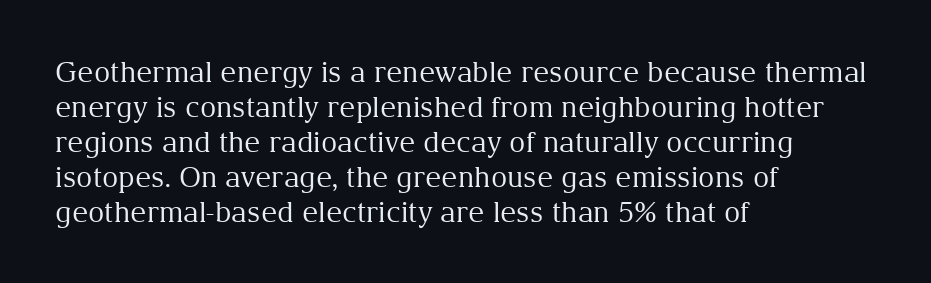
The image shows 28 px regular-weight serif type, upright; set left-aligned, normal line spacing (1.25x), normal letter spacing, not underlined; medium stroke contrast and a medium x-height.
